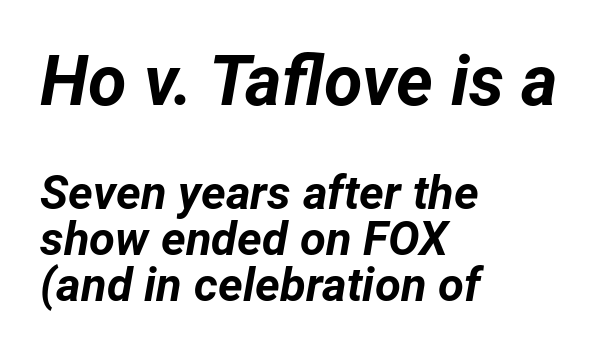
{"italic": "yes", "lean": "right", "slant_degrees": 12, "bold": "yes", "weight": "bold", "width": "normal", "stroke_contrast": "low", "x_height": "medium", "monospaced": "no", "underline": "no", "align": "left", "line_spacing": "tight", "line_spacing_ratio": 0.98, "letter_spacing": "normal", "letter_spacing_em": 0.0, "larger_block": "first", "size_ratio": 1.49, "glyph_px": 70}
